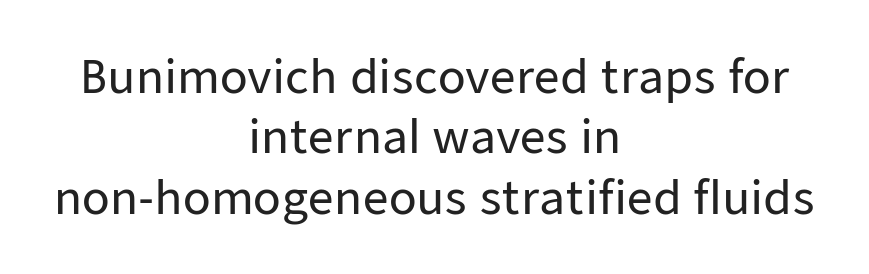
Q: Is the text italic (slanted)? A: No, it is upright.
Q: Is the typeface a serif or a sans-serif typeface? A: Sans-serif.
Q: Is the text underlined? A: No.
Q: How is the paragraph aligned? A: Centered.
Q: Is the spacing between letters normal or unusually wide? A: Normal.
Q: Is the spacing between lines tight, normal or loose? A: Normal.
Q: Width (condensed, normal, or wide)? A: Normal.
Q: Stroke contrast? A: Low.
Q: x-height? A: Medium.
Q: Monospaced? A: No.
